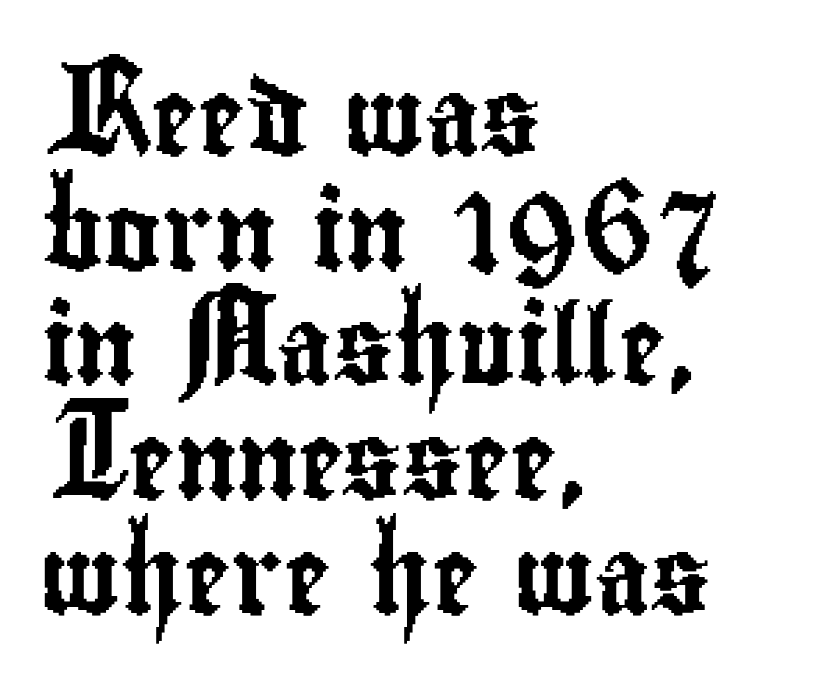
{"serif": "no", "italic": "no", "width": "condensed", "stroke_contrast": "low", "x_height": "small", "monospaced": "no", "underline": "no", "align": "left", "line_spacing": "normal", "line_spacing_ratio": 1.47, "letter_spacing": "normal", "letter_spacing_em": 0.0, "glyph_px": 78}
